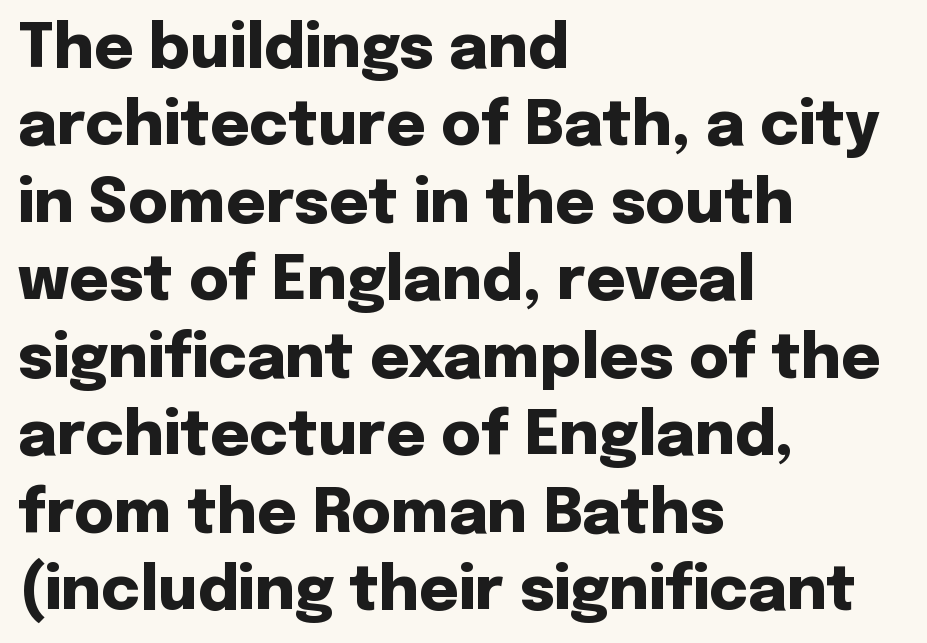
The image shows 61 px heavy sans-serif type, upright; set left-aligned, normal line spacing (1.27x), normal letter spacing, not underlined; low stroke contrast and a medium x-height.
